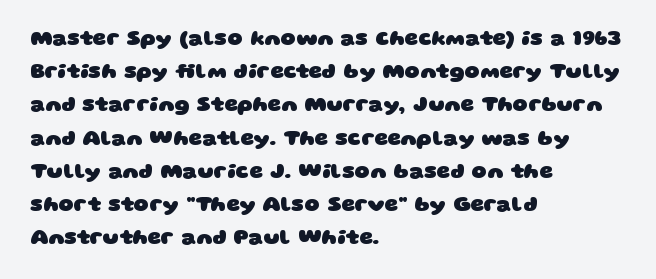
Heavy-handed strokes throughout: this text is bold. Decoration check: the copy has no underline. Leftover space on each line is placed entirely after the last word. What's the leading like? Ordinary, nothing unusual. Each word holds together tightly as a unit, with standard inter-letter gaps.
